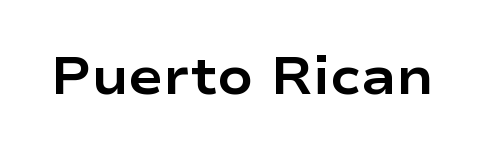
Q: Is the text bold? A: Yes.
Q: Is the text italic (slanted)? A: No, it is upright.
Q: Is the typeface a serif or a sans-serif typeface? A: Sans-serif.
Q: Is the text underlined? A: No.
Q: Is the spacing between letters normal or unusually wide? A: Normal.
Q: Width (condensed, normal, or wide)? A: Wide.
Q: Stroke contrast? A: Low.
Q: x-height? A: Medium.
Q: Monospaced? A: No.
